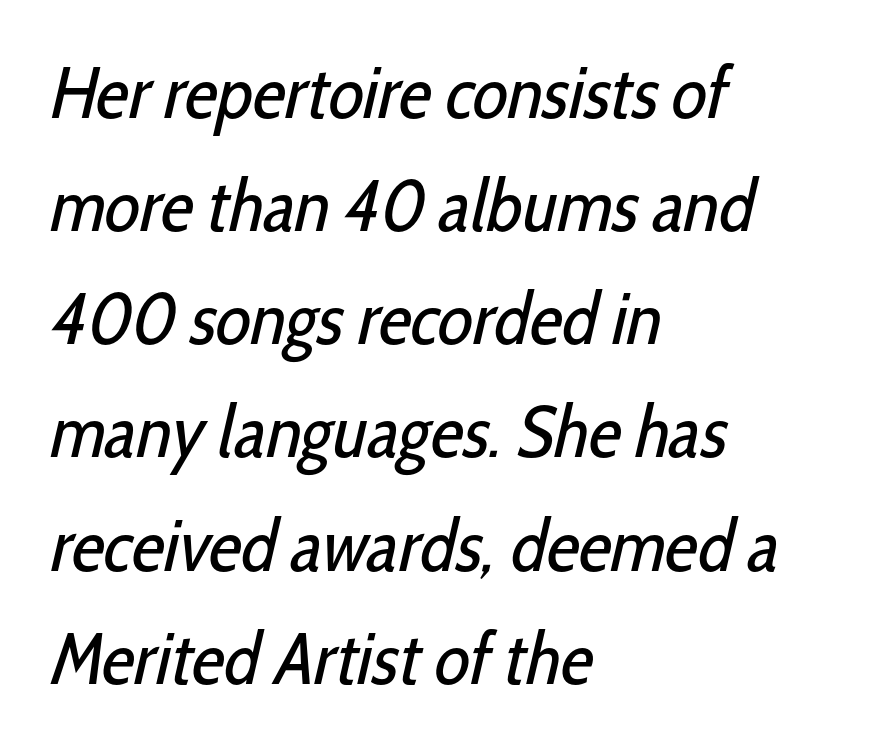
Type without underlining. Varying glyph widths throughout — classic text-font behaviour. What stands out about the letter spacing? Nothing — it is the standard amount. The setting favours the left margin, as ordinary paragraphs usually do. No extra ink here — the face is not bold.
